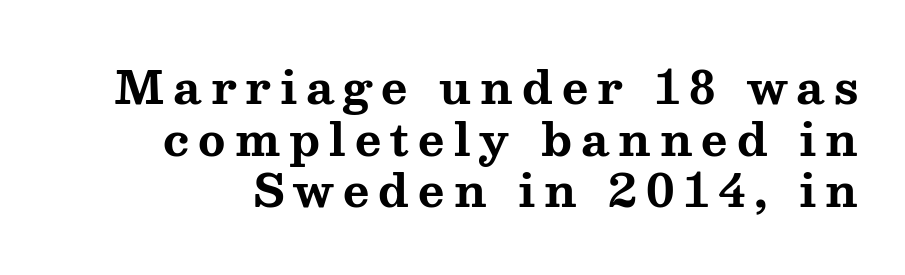
The image shows 45 px bold, wide serif type, upright; set tight line spacing (1.15x), unusually wide letter spacing (+0.2 em), not underlined; medium stroke contrast and a medium x-height.
